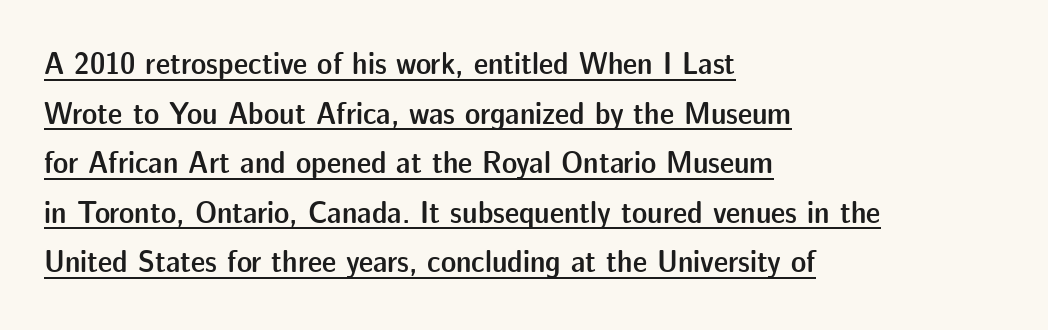
{"serif": "no", "italic": "no", "bold": "semi", "weight": "semibold", "width": "normal", "stroke_contrast": "low", "x_height": "medium", "monospaced": "no", "underline": "yes", "align": "left", "line_spacing": "normal", "line_spacing_ratio": 1.55, "letter_spacing": "normal", "letter_spacing_em": 0.0, "glyph_px": 32}
